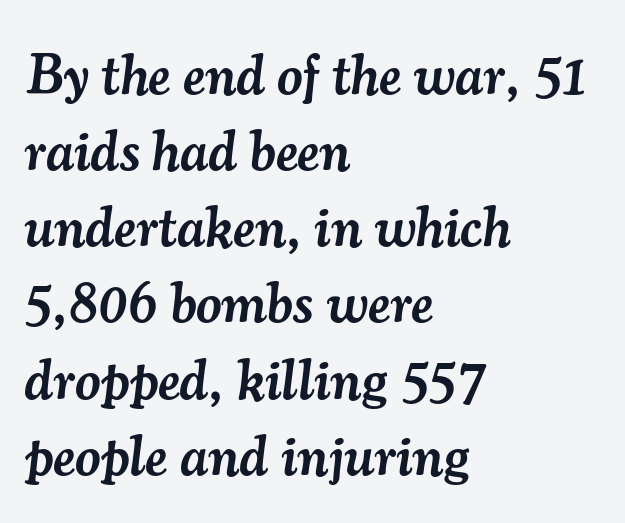
Q: Is the text bold? A: Semi-bold.
Q: Is the text italic (slanted)? A: Yes, it leans right by about 7 degrees.
Q: Is the typeface a serif or a sans-serif typeface? A: Serif.
Q: Is the text underlined? A: No.
Q: How is the paragraph aligned? A: Left-aligned.
Q: Is the spacing between letters normal or unusually wide? A: Normal.
Q: Is the spacing between lines tight, normal or loose? A: Normal.
Q: Width (condensed, normal, or wide)? A: Normal.
Q: Stroke contrast? A: Medium.
Q: x-height? A: Small.
Q: Monospaced? A: No.
